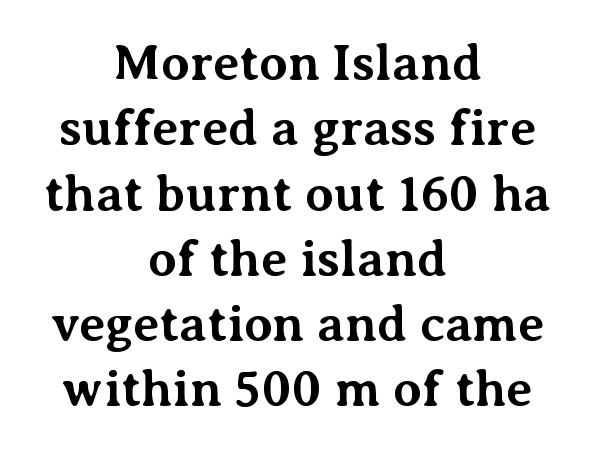
Q: Is the text bold? A: Yes.
Q: Is the text italic (slanted)? A: No, it is upright.
Q: Is the typeface a serif or a sans-serif typeface? A: Serif.
Q: Is the text underlined? A: No.
Q: How is the paragraph aligned? A: Centered.
Q: Is the spacing between letters normal or unusually wide? A: Normal.
Q: Is the spacing between lines tight, normal or loose? A: Normal.
Q: Width (condensed, normal, or wide)? A: Normal.
Q: Stroke contrast? A: Medium.
Q: x-height? A: Medium.
Q: Monospaced? A: No.
